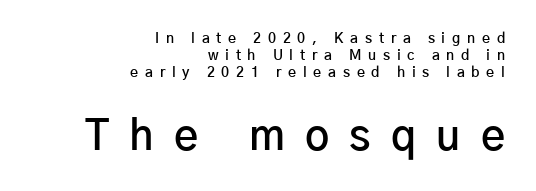
Q: Is the text bold? A: Semi-bold.
Q: Is the text italic (slanted)? A: No, it is upright.
Q: Is the typeface a serif or a sans-serif typeface? A: Sans-serif.
Q: Is the text underlined? A: No.
Q: How is the paragraph aligned? A: Right-aligned.
Q: Is the spacing between letters normal or unusually wide? A: Unusually wide.
Q: Which block of text is set in a larger size, the first (top) or the second (bottom)? A: The second (bottom) one.
Q: Width (condensed, normal, or wide)? A: Normal.
Q: Stroke contrast? A: Low.
Q: x-height? A: Medium.
Q: Monospaced? A: No.
